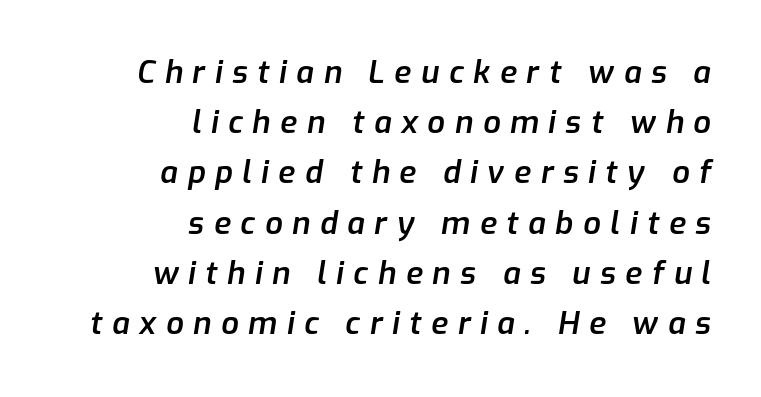
Q: Is the text bold? A: Semi-bold.
Q: Is the text italic (slanted)? A: Yes, it leans right by about 9 degrees.
Q: Is the text underlined? A: No.
Q: How is the paragraph aligned? A: Right-aligned.
Q: Is the spacing between letters normal or unusually wide? A: Unusually wide.
Q: Is the spacing between lines tight, normal or loose? A: Normal.
Q: Width (condensed, normal, or wide)? A: Normal.
Q: Stroke contrast? A: Low.
Q: x-height? A: Medium.
Q: Monospaced? A: No.
